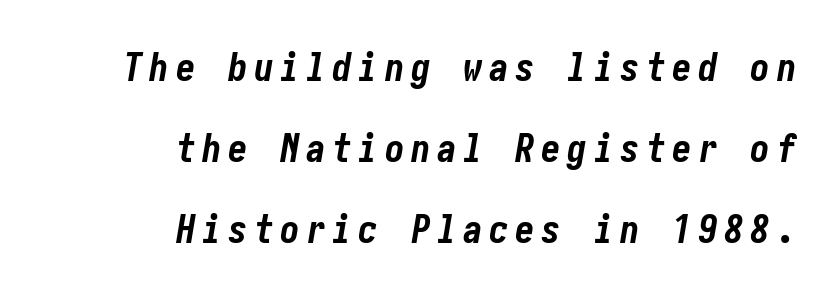
Q: Is the text bold? A: Yes.
Q: Is the text italic (slanted)? A: Yes, it leans right by about 10 degrees.
Q: Is the text underlined? A: No.
Q: How is the paragraph aligned? A: Right-aligned.
Q: Is the spacing between lines tight, normal or loose? A: Loose.
Q: Width (condensed, normal, or wide)? A: Condensed.
Q: Stroke contrast? A: Low.
Q: x-height? A: Medium.
